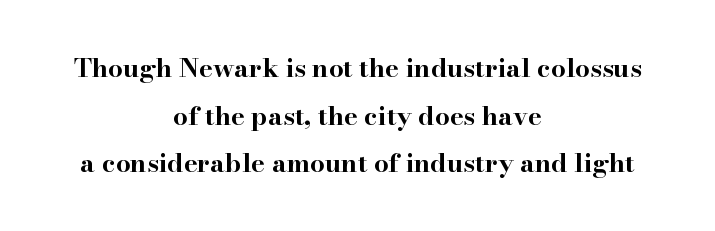
{"italic": "no", "bold": "yes", "underline": "no", "align": "center", "line_spacing_ratio": 1.83, "letter_spacing": "normal", "letter_spacing_em": 0.0, "glyph_px": 26}
